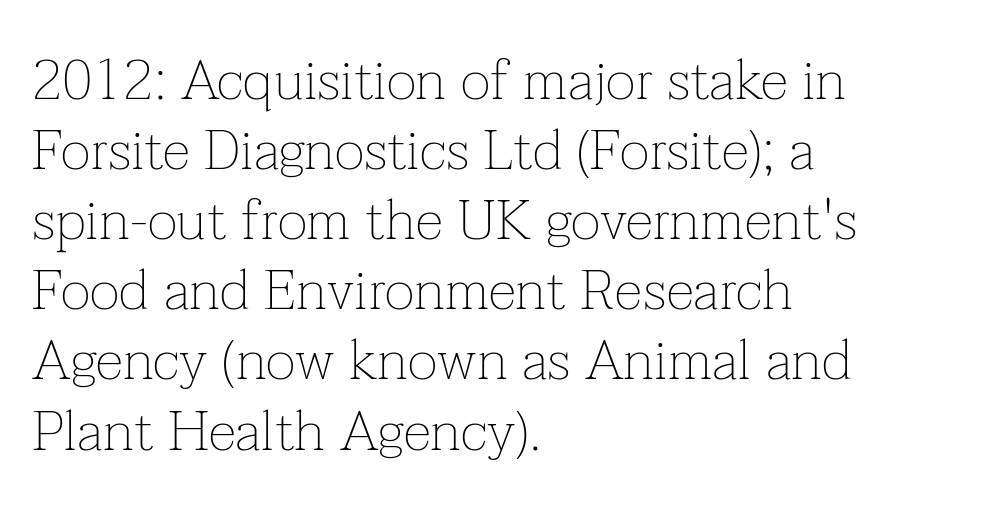
The image shows 57 px thin serif type, upright; set left-aligned, line spacing 1.23x, normal letter spacing, not underlined; low stroke contrast and a medium x-height.
